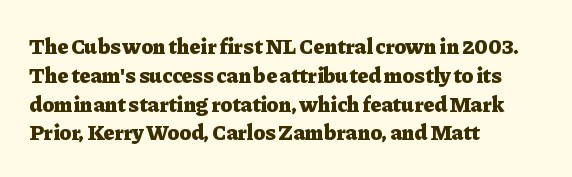
{"italic": "no", "bold": "yes", "underline": "no", "align": "left", "line_spacing": "normal", "line_spacing_ratio": 1.31, "letter_spacing": "normal", "letter_spacing_em": 0.0, "glyph_px": 22}
